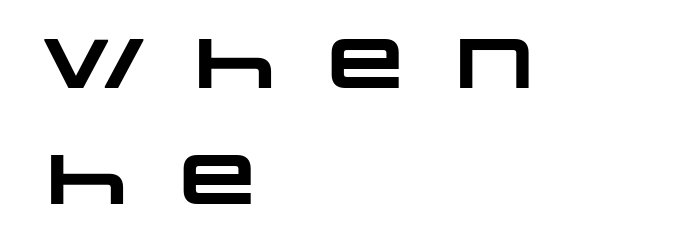
{"serif": "no", "bold": "yes", "weight": "heavy", "width": "wide", "stroke_contrast": "low", "x_height": "large", "monospaced": "no", "underline": "no", "align": "left", "line_spacing": "normal", "line_spacing_ratio": 1.66, "letter_spacing": "wide", "letter_spacing_em": 0.34, "glyph_px": 70}
